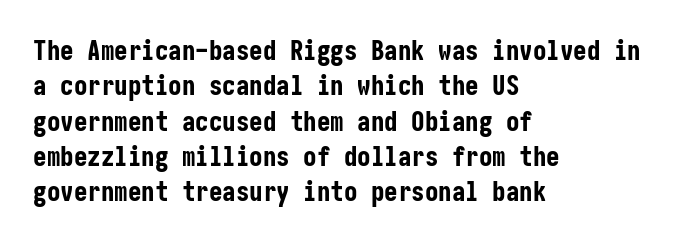
A clean baseline with only descenders dipping below it. These lines stack with their left ends in a neat column. Regular leading. Pretty heavy lettering here — definitely bold. Does extra space separate the letters? No, they use regular spacing.
